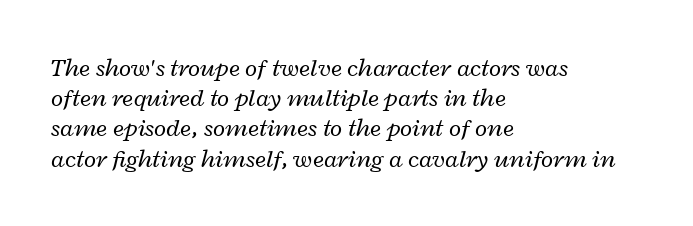
Is this a heavy cut? Hardly; it is regular or lighter. Would a proofreader flag this as italicized? Yes. How are the letters spaced? Ordinarily, with no added tracking. Underlining? Definitely not there. The typesetter chose a ragged-right arrangement here.
